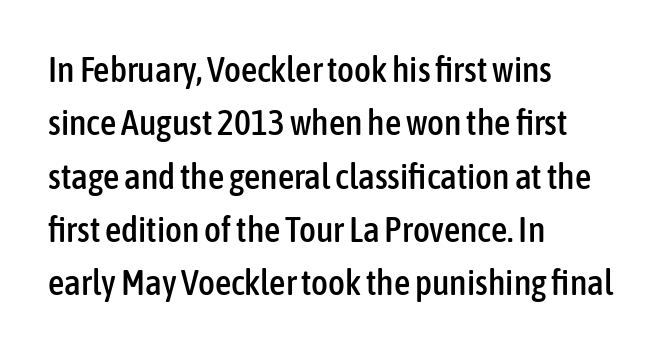
Reading down the column, the eye jumps a familiar distance to each next line. Look at the tracking — it's just the regular setting, nothing added. A roman cut, with each character standing at attention. To sum up the face: it is a sans, with no serifs. Only glyphs here, with clear space below each row.
